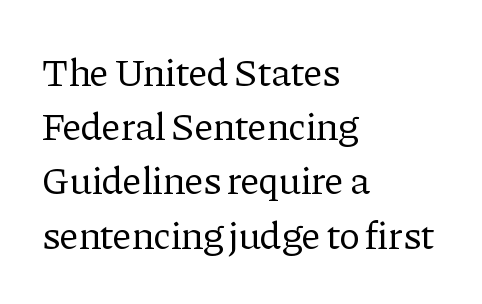
Q: Is the text bold? A: No.
Q: Is the text italic (slanted)? A: No, it is upright.
Q: Is the typeface a serif or a sans-serif typeface? A: Serif.
Q: Is the text underlined? A: No.
Q: How is the paragraph aligned? A: Left-aligned.
Q: Is the spacing between letters normal or unusually wide? A: Normal.
Q: Is the spacing between lines tight, normal or loose? A: Normal.
Q: Width (condensed, normal, or wide)? A: Normal.
Q: Stroke contrast? A: Low.
Q: x-height? A: Medium.
Q: Monospaced? A: No.
